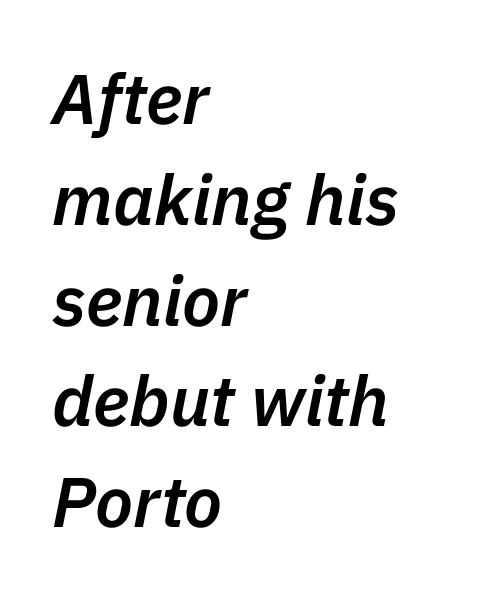
{"italic": "yes", "lean": "right", "slant_degrees": 11, "bold": "semi", "weight": "semibold", "width": "normal", "stroke_contrast": "low", "x_height": "medium", "monospaced": "no", "underline": "no", "align": "left", "line_spacing": "normal", "line_spacing_ratio": 1.44, "letter_spacing": "normal", "letter_spacing_em": 0.0, "glyph_px": 70}
